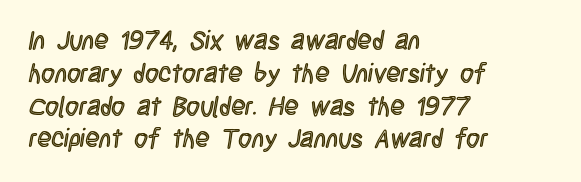
Q: Is the text italic (slanted)? A: Yes.
Q: Is the text underlined? A: No.
Q: How is the paragraph aligned? A: Left-aligned.
Q: Is the spacing between letters normal or unusually wide? A: Normal.
Q: Is the spacing between lines tight, normal or loose? A: Normal.
